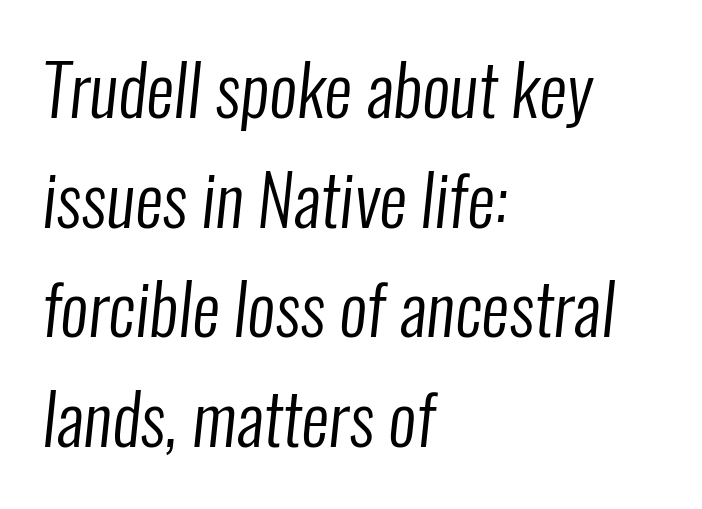
Q: Is the text bold? A: No.
Q: Is the typeface a serif or a sans-serif typeface? A: Sans-serif.
Q: Is the text underlined? A: No.
Q: How is the paragraph aligned? A: Left-aligned.
Q: Is the spacing between letters normal or unusually wide? A: Normal.
Q: Is the spacing between lines tight, normal or loose? A: Normal.
Q: Width (condensed, normal, or wide)? A: Condensed.
Q: Stroke contrast? A: Low.
Q: x-height? A: Medium.
Q: Monospaced? A: No.
